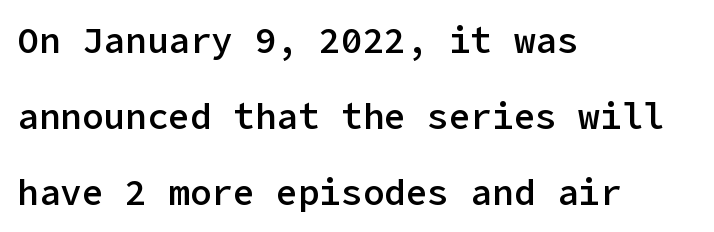
Q: Is the text bold? A: Semi-bold.
Q: Is the text italic (slanted)? A: No, it is upright.
Q: Is the typeface a serif or a sans-serif typeface? A: Sans-serif.
Q: Is the text underlined? A: No.
Q: How is the paragraph aligned? A: Left-aligned.
Q: Is the spacing between letters normal or unusually wide? A: Normal.
Q: Is the spacing between lines tight, normal or loose? A: Loose.
Q: Width (condensed, normal, or wide)? A: Normal.
Q: Stroke contrast? A: Low.
Q: x-height? A: Medium.
